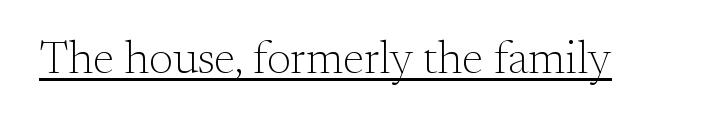
Classification — serif. Think of a printed novel: that variable character pitch is what you see here. The cut favours lightness, reaching ordinary text weight at its darkest. When letters stand straight like this, we call the style roman or upright.
